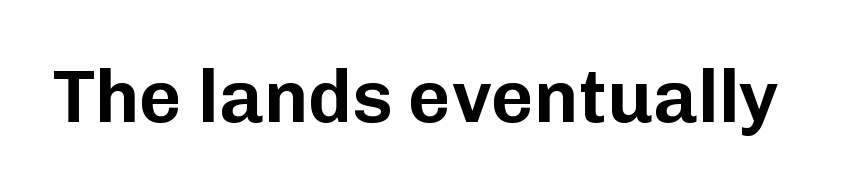
The image shows 74 px sans-serif type, upright; set normal letter spacing, not underlined; low stroke contrast and a medium x-height.
